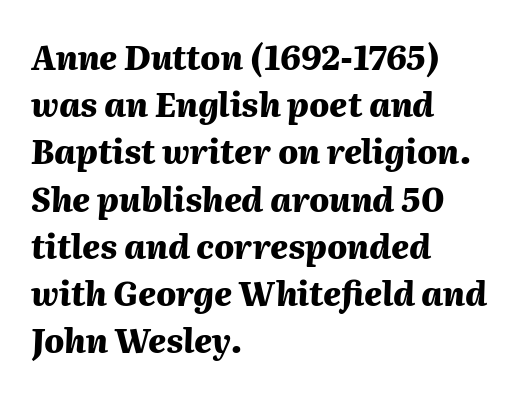
Q: Is the text bold? A: Yes.
Q: Is the text italic (slanted)? A: Yes, it leans right by about 2 degrees.
Q: Is the text underlined? A: No.
Q: How is the paragraph aligned? A: Left-aligned.
Q: Is the spacing between letters normal or unusually wide? A: Normal.
Q: Is the spacing between lines tight, normal or loose? A: Normal.
Q: Width (condensed, normal, or wide)? A: Normal.
Q: Stroke contrast? A: Medium.
Q: x-height? A: Medium.
Q: Monospaced? A: No.
